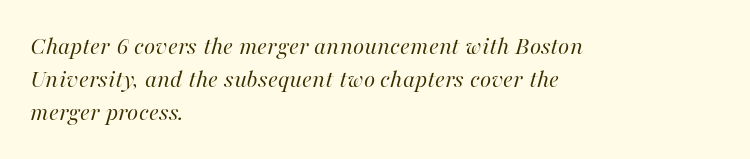
Q: Is the text bold? A: No.
Q: Is the text italic (slanted)? A: Yes, it leans right by about 16 degrees.
Q: Is the text underlined? A: No.
Q: How is the paragraph aligned? A: Left-aligned.
Q: Is the spacing between letters normal or unusually wide? A: Normal.
Q: Is the spacing between lines tight, normal or loose? A: Normal.
